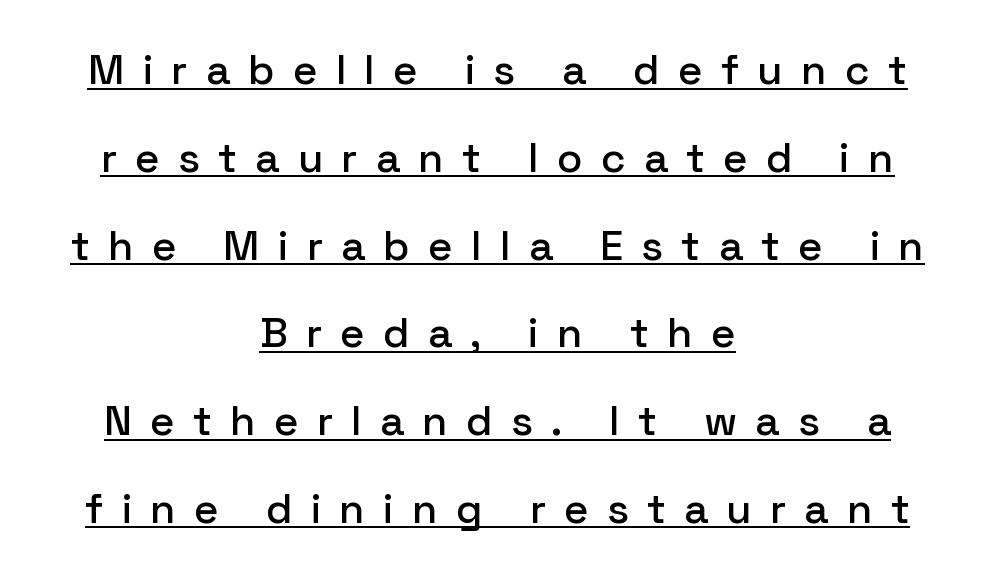
Q: Is the text italic (slanted)? A: No, it is upright.
Q: Is the typeface a serif or a sans-serif typeface? A: Sans-serif.
Q: Is the text underlined? A: Yes.
Q: How is the paragraph aligned? A: Centered.
Q: Is the spacing between letters normal or unusually wide? A: Unusually wide.
Q: Is the spacing between lines tight, normal or loose? A: Loose.
Q: Width (condensed, normal, or wide)? A: Normal.
Q: Stroke contrast? A: Low.
Q: x-height? A: Medium.
Q: Monospaced? A: No.
